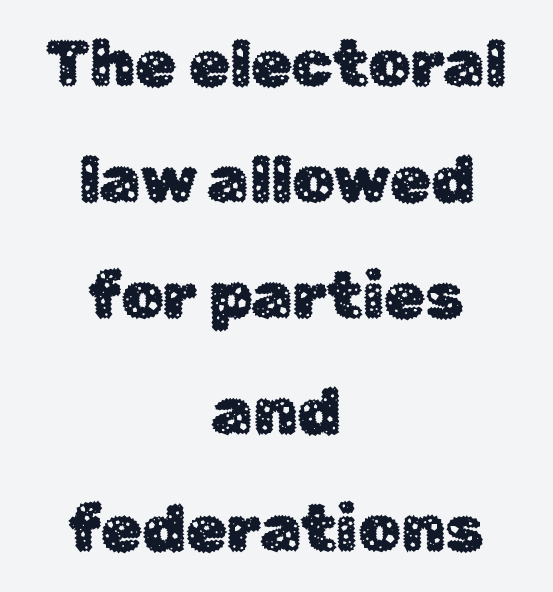
Q: Is the text italic (slanted)? A: No, it is upright.
Q: Is the typeface a serif or a sans-serif typeface? A: Sans-serif.
Q: Is the text underlined? A: No.
Q: How is the paragraph aligned? A: Centered.
Q: Is the spacing between letters normal or unusually wide? A: Normal.
Q: Width (condensed, normal, or wide)? A: Normal.
Q: Stroke contrast? A: Low.
Q: x-height? A: Medium.
Q: Monospaced? A: No.
